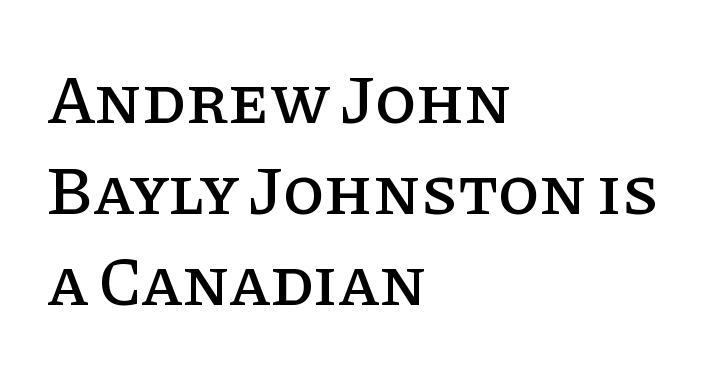
Varying glyph widths throughout — classic text-font behaviour. Every character sits straight up, as roman type does. The text block is weighted toward the left margin, trailing off unevenly rightward. Serif or sans? Serif — the stroke terminals have little feet. This block has exactly the height ordinary leading produces.
